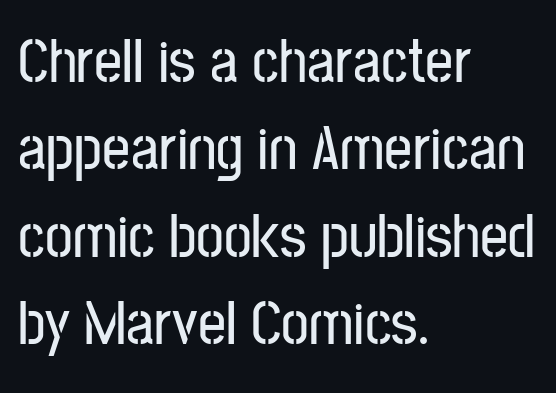
Q: Is the text italic (slanted)? A: No, it is upright.
Q: Is the typeface a serif or a sans-serif typeface? A: Sans-serif.
Q: Is the text underlined? A: No.
Q: How is the paragraph aligned? A: Left-aligned.
Q: Is the spacing between letters normal or unusually wide? A: Normal.
Q: Is the spacing between lines tight, normal or loose? A: Normal.
Q: Width (condensed, normal, or wide)? A: Condensed.
Q: Stroke contrast? A: Low.
Q: x-height? A: Medium.
Q: Monospaced? A: No.
